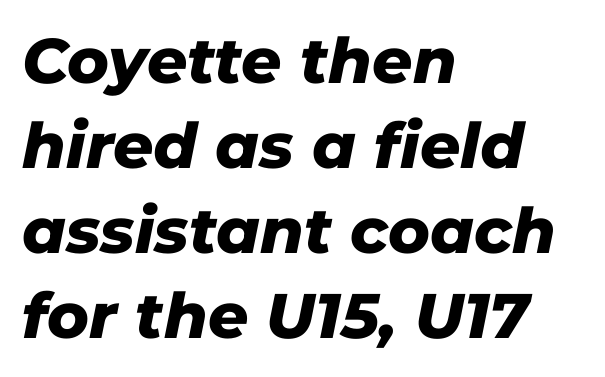
{"italic": "yes", "lean": "right", "slant_degrees": 11, "bold": "yes", "weight": "heavy", "width": "normal", "stroke_contrast": "low", "x_height": "medium", "monospaced": "no", "underline": "no", "align": "left", "line_spacing": "normal", "line_spacing_ratio": 1.35, "letter_spacing": "normal", "letter_spacing_em": 0.0, "glyph_px": 63}
